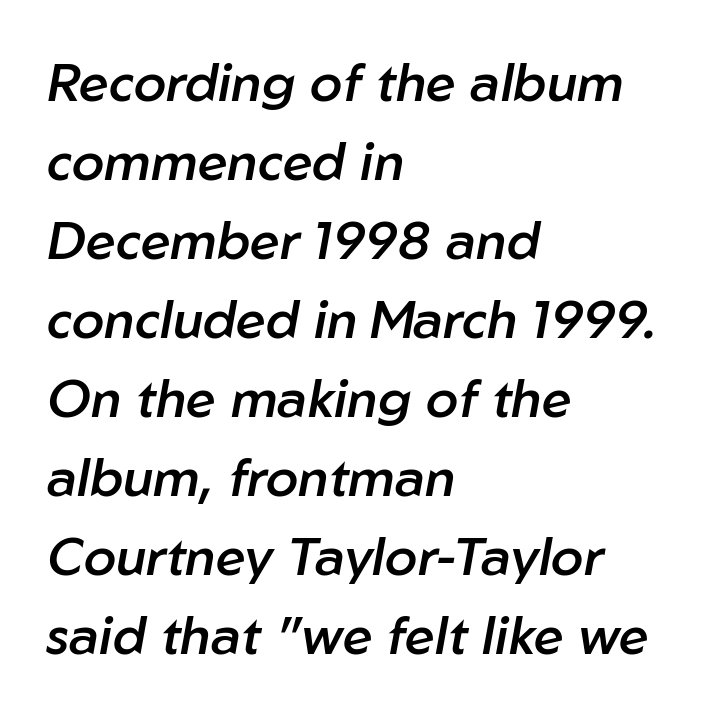
Compared with a centered layout, this one pins lines to the left instead. I'd describe the lettering as semibold — firm but not a full bold. Here the glyphs are tracked normally, forming tight word shapes. Is this a fixed-width face? No — the glyphs have proportional, varying widths. The area under the type is left untouched. The lettering tilts uniformly, giving the passage an italic look.
